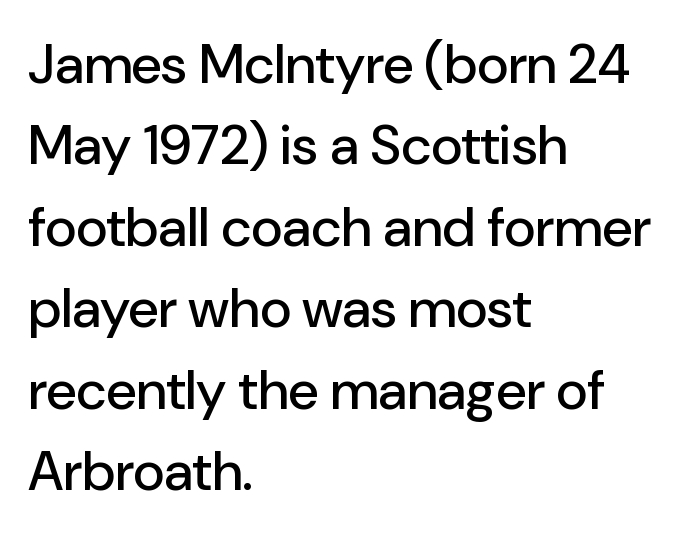
{"serif": "no", "italic": "no", "width": "normal", "stroke_contrast": "low", "x_height": "medium", "monospaced": "no", "underline": "no", "align": "left", "line_spacing": "normal", "line_spacing_ratio": 1.48, "letter_spacing": "normal", "letter_spacing_em": 0.0, "glyph_px": 55}
